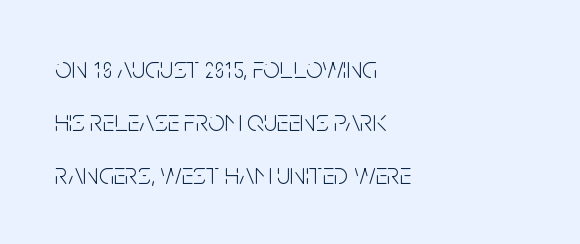
The image shows 30 px light, condensed sans-serif type, upright; set left-aligned, line spacing 1.76x, normal letter spacing, not underlined; low stroke contrast and a large x-height.
